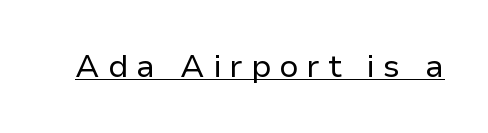
The letters advance in unequal steps, a hallmark of proportional type. The horizontal fit of the characters is loose and conspicuously gappy. Students, observe the line beneath the letters — that is underlining. A sans-serif font was chosen for this passage.
